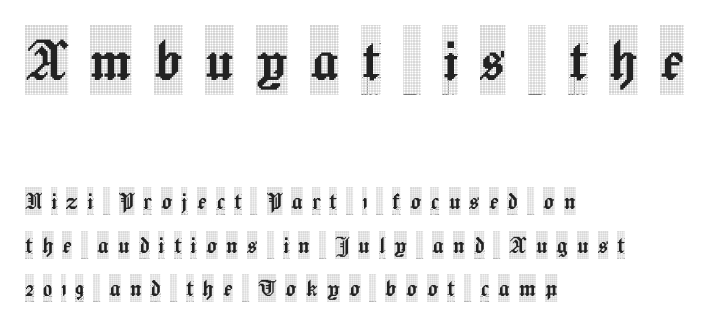
The image shows 69 px condensed serif type, upright; set left-aligned, normal line spacing (1.54x), unusually wide letter spacing (+0.32 em), not underlined; the first (top) block is 2.46x larger; a large x-height.
